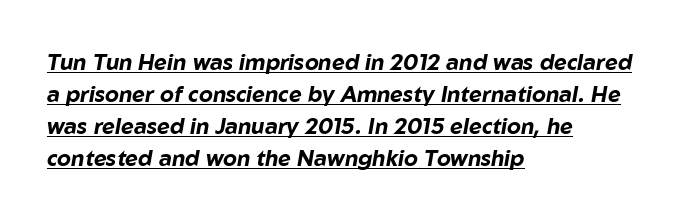
The rendering anchors every line to the left-hand side. Every character sits at an angle, as italics do. Is the letter spacing exaggerated? No — it looks like the ordinary default. The font is running at its bold setting.
